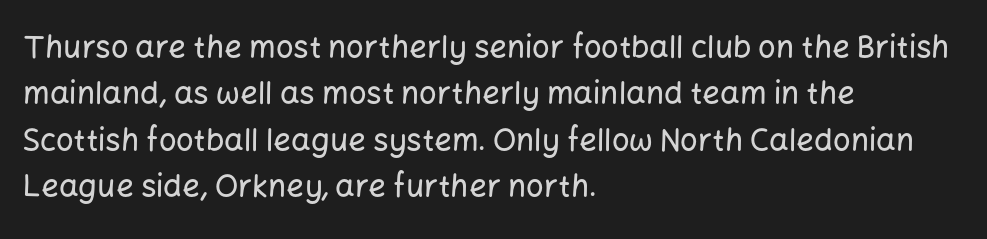
Whoever set this chose a conventional vertical rhythm. Proportional: the letters do not fall into vertical columns. A classic flush-left, rag-right setting is used for this passage. The letterforms sit shoulder to shoulder at normal distance.
